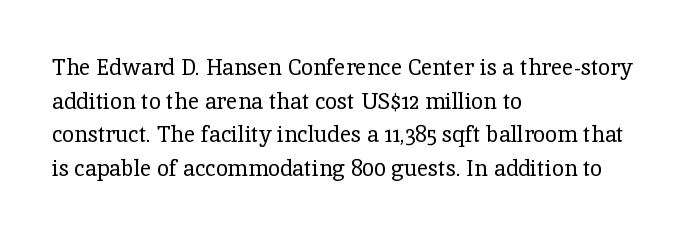
The image shows 22 px text type, upright; set left-aligned, normal line spacing (1.53x), normal letter spacing, not underlined.
